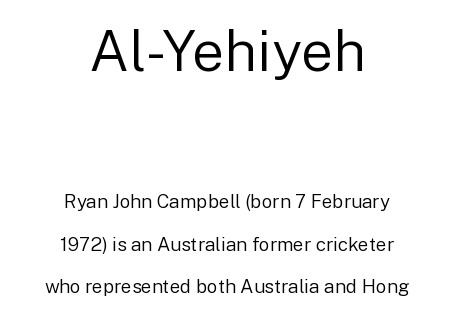
Q: Is the text bold? A: No.
Q: Is the text italic (slanted)? A: No, it is upright.
Q: Is the typeface a serif or a sans-serif typeface? A: Sans-serif.
Q: Is the text underlined? A: No.
Q: How is the paragraph aligned? A: Centered.
Q: Is the spacing between letters normal or unusually wide? A: Normal.
Q: Is the spacing between lines tight, normal or loose? A: Loose.
Q: Which block of text is set in a larger size, the first (top) or the second (bottom)? A: The first (top) one.
Q: Width (condensed, normal, or wide)? A: Normal.
Q: Stroke contrast? A: Low.
Q: x-height? A: Medium.
Q: Monospaced? A: No.
